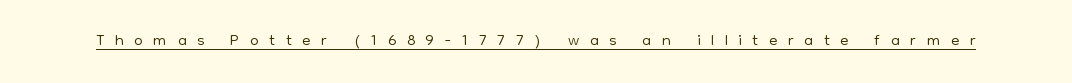
Stem width sits at or under what a default text font uses. Characters follow at a spacing far wider than the type designer built in. Students, observe the line beneath the letters — that is underlining. Ascenders rise straight up at ninety degrees.
